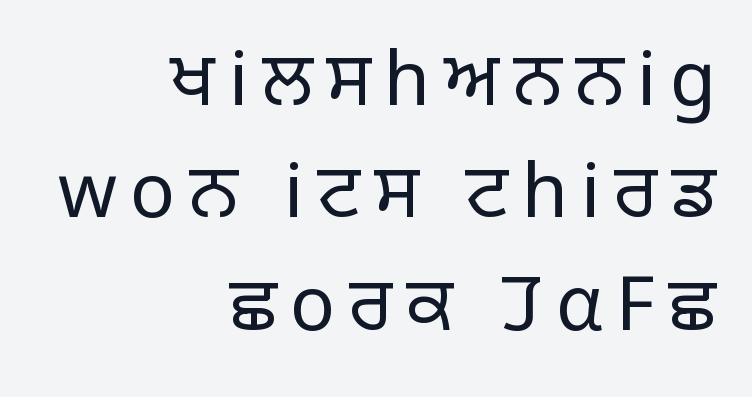
The image shows 75 px light sans-serif type, upright; set right-aligned, normal line spacing (1.5x), not underlined; low stroke contrast and a large x-height.
